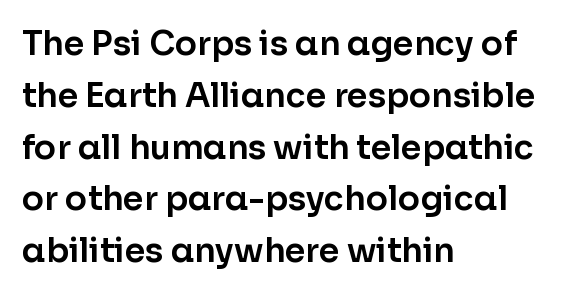
The image shows 33 px sans-serif type, upright; set left-aligned, normal line spacing (1.57x), normal letter spacing, not underlined; low stroke contrast and a medium x-height.
